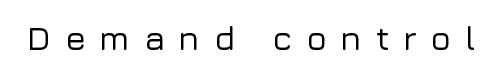
Q: Is the text italic (slanted)? A: No, it is upright.
Q: Is the typeface a serif or a sans-serif typeface? A: Sans-serif.
Q: Is the text underlined? A: No.
Q: Is the spacing between letters normal or unusually wide? A: Unusually wide.
Q: Width (condensed, normal, or wide)? A: Normal.
Q: Stroke contrast? A: Low.
Q: x-height? A: Medium.
Q: Monospaced? A: No.
